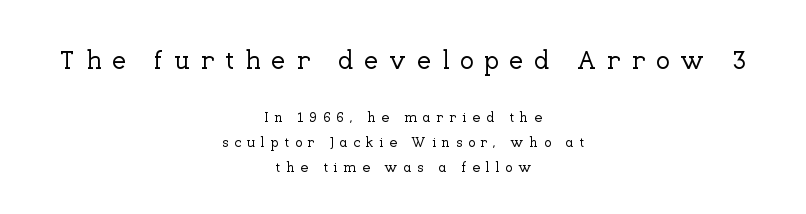
A clean baseline with only descenders dipping below it. In this sample the first text group is rendered at the bigger scale. The rendering inserts visible extra space after every character. Short and long lines alike share a common midpoint.
